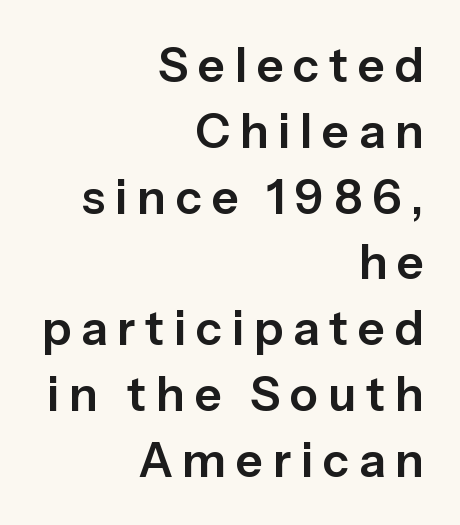
The image shows 47 px sans-serif type, upright; set right-aligned, normal line spacing (1.4x), unusually wide letter spacing (+0.21 em), not underlined; low stroke contrast and a medium x-height.
